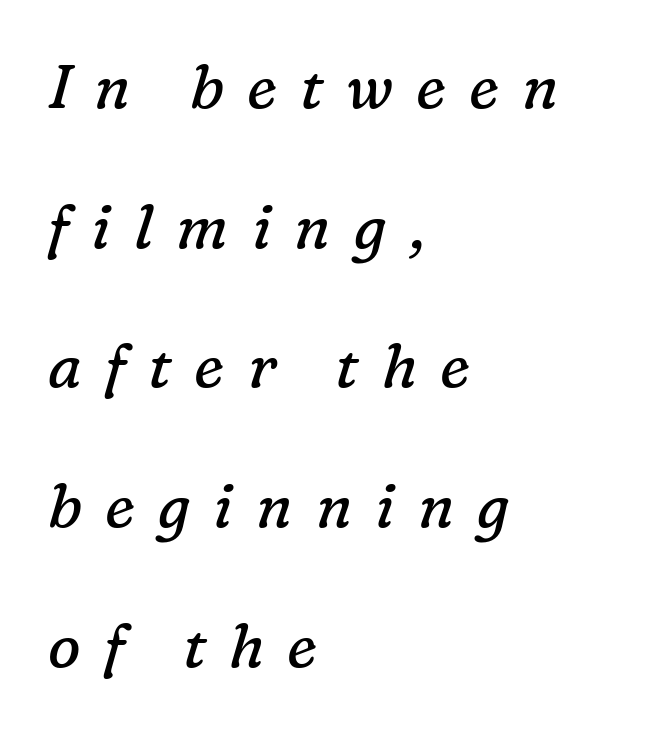
The image shows 61 px regular-weight serif type, italic (leaning right); set left-aligned, loose line spacing (2.29x), unusually wide letter spacing (+0.38 em), not underlined; low stroke contrast and a medium x-height.
